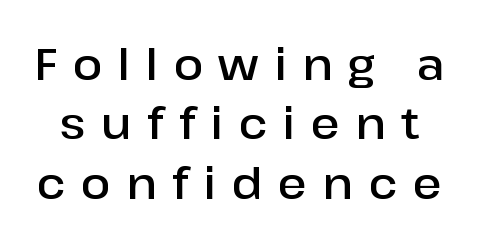
The image shows 44 px semibold sans-serif type, upright; set normal line spacing (1.35x), unusually wide letter spacing (+0.35 em), not underlined; low stroke contrast and a medium x-height.
